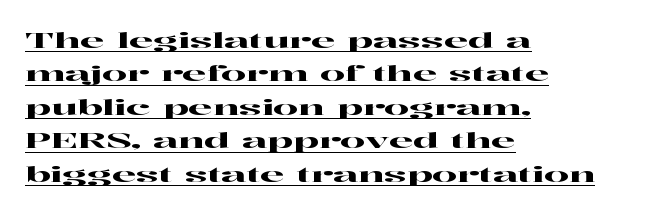
Does the copy run flush right? No — it runs flush left. Is there an underline? Yes — a line sits under the letters. Vertically, the passage feels balanced, rows spaced as you'd expect. Characters remain perfectly vertical along every line.
